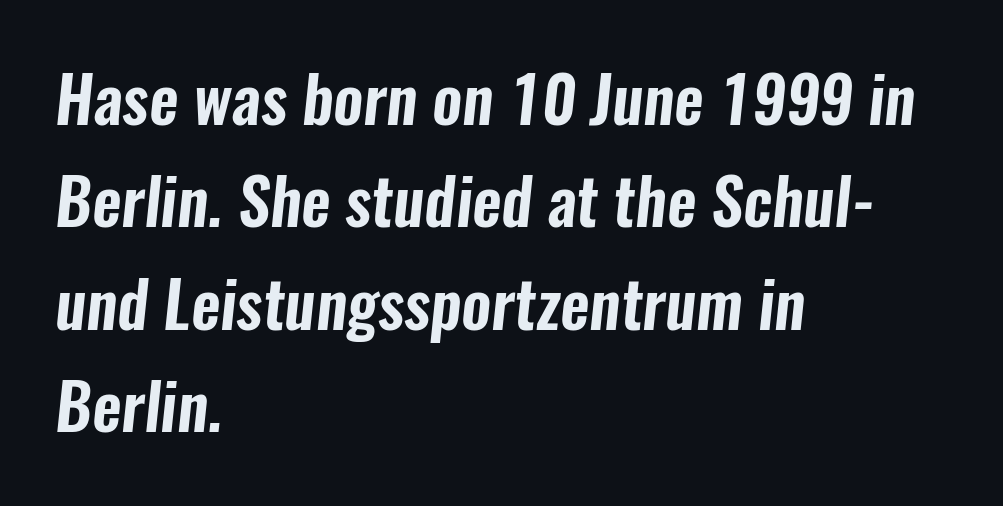
The image shows 64 px condensed sans-serif type; set left-aligned, normal line spacing (1.6x), normal letter spacing, not underlined; low stroke contrast and a medium x-height.
